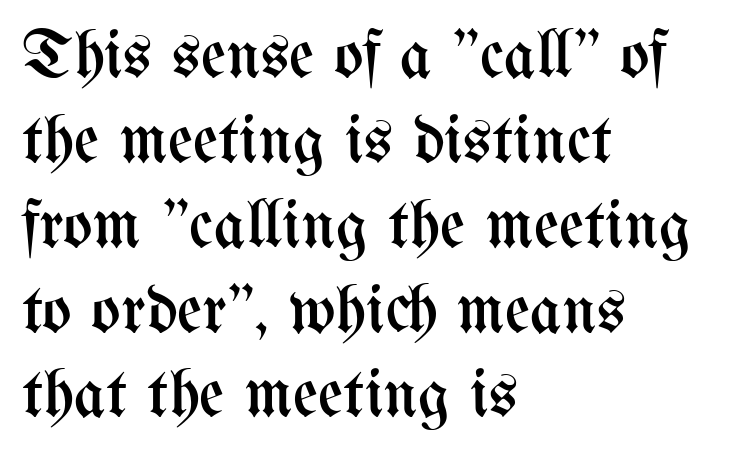
Q: Is the text bold? A: No.
Q: Is the text italic (slanted)? A: No, it is upright.
Q: Is the text underlined? A: No.
Q: How is the paragraph aligned? A: Left-aligned.
Q: Is the spacing between letters normal or unusually wide? A: Normal.
Q: Width (condensed, normal, or wide)? A: Condensed.
Q: Stroke contrast? A: Medium.
Q: x-height? A: Medium.
Q: Monospaced? A: No.
